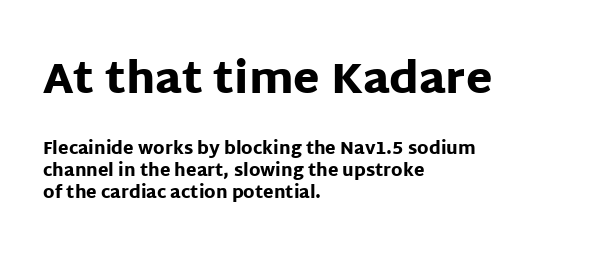
{"serif": "no", "italic": "no", "bold": "yes", "weight": "heavy", "width": "normal", "stroke_contrast": "low", "x_height": "large", "monospaced": "no", "underline": "no", "align": "left", "line_spacing": "normal", "line_spacing_ratio": 1.31, "letter_spacing": "normal", "letter_spacing_em": 0.0, "larger_block": "first", "size_ratio": 2.53, "glyph_px": 43}
